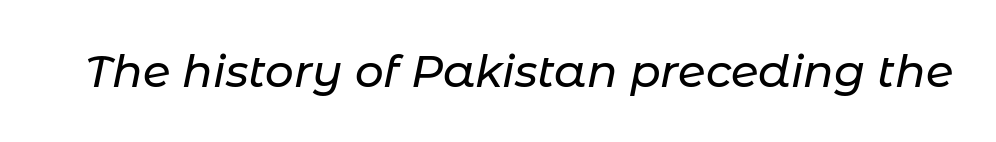
Q: Is the text italic (slanted)? A: Yes, it leans right by about 11 degrees.
Q: Is the text underlined? A: No.
Q: Is the spacing between letters normal or unusually wide? A: Normal.
Q: Width (condensed, normal, or wide)? A: Normal.
Q: Stroke contrast? A: Low.
Q: x-height? A: Medium.
Q: Monospaced? A: No.
